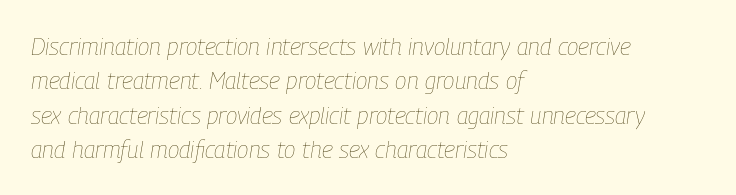
The image shows 24 px text type, italic (leaning right); set left-aligned, normal line spacing (1.43x), normal letter spacing, not underlined.
